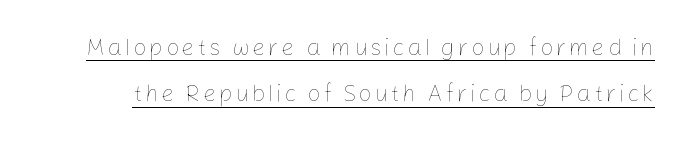
Q: Is the text bold? A: No.
Q: Is the text italic (slanted)? A: No, it is upright.
Q: Is the text underlined? A: Yes.
Q: Is the spacing between lines tight, normal or loose? A: Loose.
